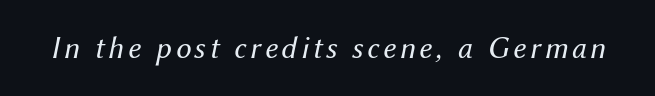
Q: Is the text bold? A: No.
Q: Is the text italic (slanted)? A: Yes, it leans right by about 12 degrees.
Q: Is the text underlined? A: No.
Q: Width (condensed, normal, or wide)? A: Normal.
Q: Stroke contrast? A: Medium.
Q: x-height? A: Medium.
Q: Monospaced? A: No.
